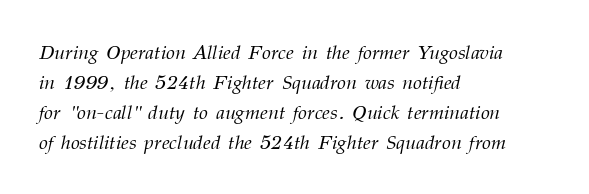
Q: Is the text bold? A: No.
Q: Is the text italic (slanted)? A: Yes, it leans right by about 12 degrees.
Q: Is the text underlined? A: No.
Q: How is the paragraph aligned? A: Left-aligned.
Q: Is the spacing between letters normal or unusually wide? A: Normal.
Q: Is the spacing between lines tight, normal or loose? A: Normal.
